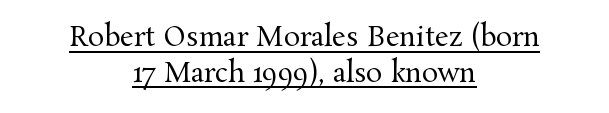
{"italic": "no", "bold": "no", "underline": "yes", "align": "center", "line_spacing": "normal", "line_spacing_ratio": 1.32, "letter_spacing": "normal", "letter_spacing_em": 0.0, "glyph_px": 27}
